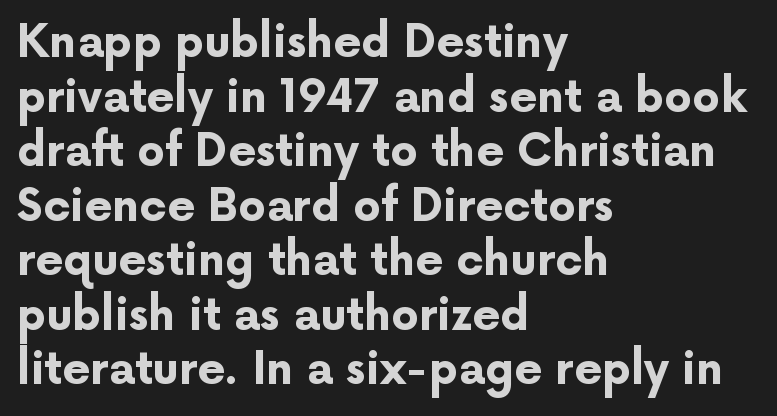
The image shows 44 px bold sans-serif type, upright; set left-aligned, line spacing 1.24x, normal letter spacing, not underlined; low stroke contrast and a medium x-height.
